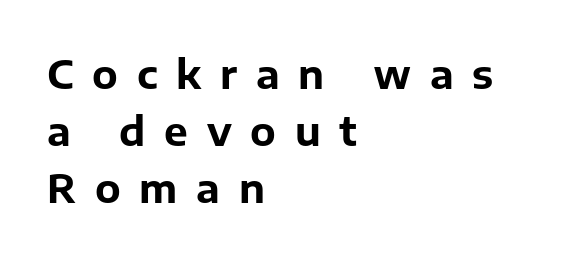
The image shows 40 px bold sans-serif type, upright; set left-aligned, normal line spacing (1.43x), unusually wide letter spacing (+0.47 em), not underlined; low stroke contrast and a medium x-height.
